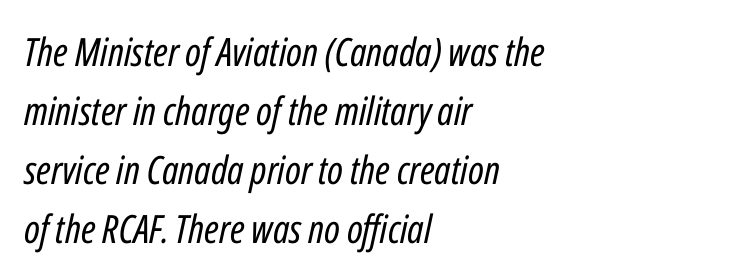
Q: Is the text bold? A: No.
Q: Is the text italic (slanted)? A: Yes, it leans right by about 12 degrees.
Q: Is the text underlined? A: No.
Q: How is the paragraph aligned? A: Left-aligned.
Q: Is the spacing between letters normal or unusually wide? A: Normal.
Q: Is the spacing between lines tight, normal or loose? A: Normal.
Q: Width (condensed, normal, or wide)? A: Condensed.
Q: Stroke contrast? A: Low.
Q: x-height? A: Medium.
Q: Monospaced? A: No.
